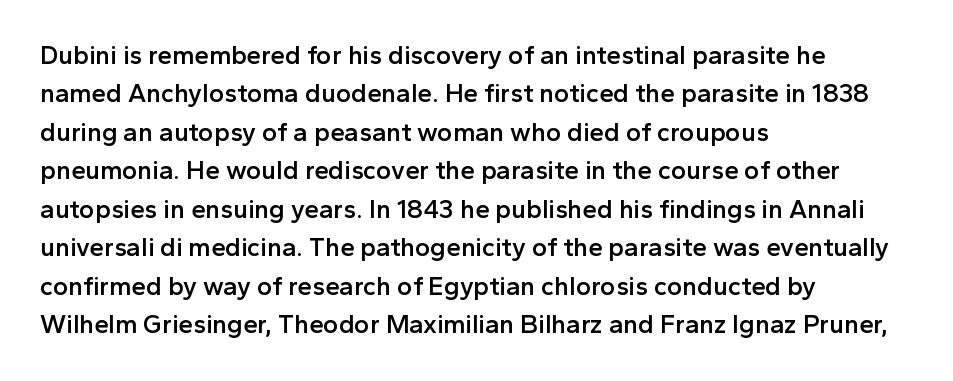
The image shows 26 px text type, upright; set left-aligned, normal line spacing (1.48x), normal letter spacing, not underlined.
